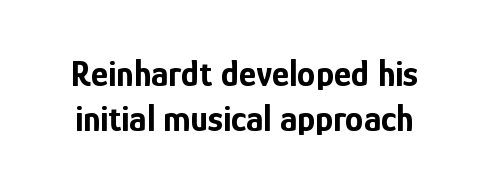
The image shows 37 px bold, condensed sans-serif type, upright; set line spacing 1.21x, normal letter spacing, not underlined; low stroke contrast and a medium x-height.
